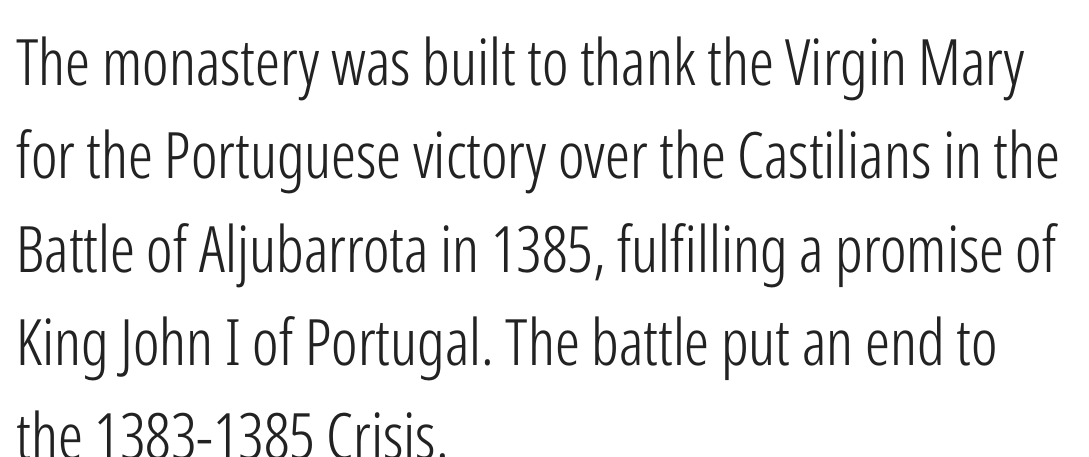
{"serif": "no", "italic": "no", "bold": "no", "weight": "light", "width": "condensed", "stroke_contrast": "low", "x_height": "medium", "monospaced": "no", "underline": "no", "align": "left", "line_spacing": "normal", "line_spacing_ratio": 1.46, "letter_spacing": "normal", "letter_spacing_em": 0.0, "glyph_px": 64}
